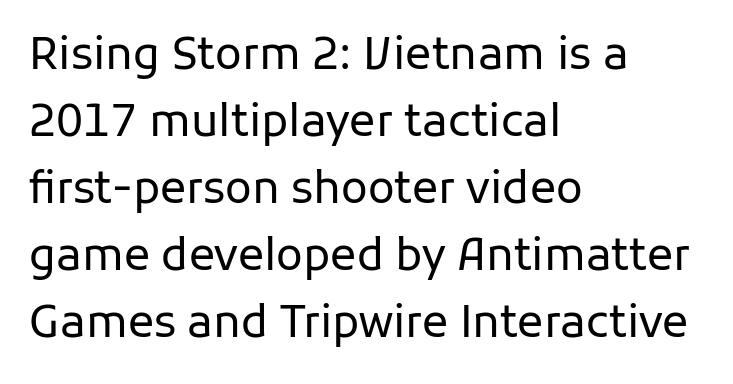
Successive baselines arrive at the customary interval. Nothing heavy about these letters — not bold at all. The rag falls on the right side of this text block. Are there feet on the stems? There aren't — it's a sans. This sample has the flowing, uneven cadence of proportional lettering.
